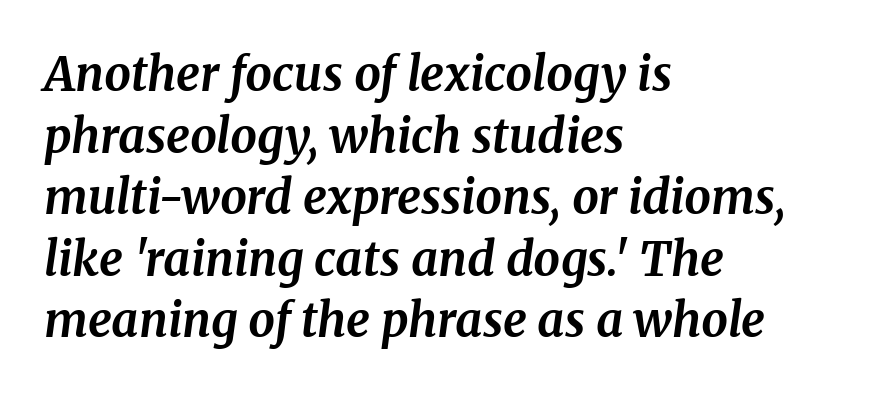
Q: Is the text bold? A: Yes.
Q: Is the text italic (slanted)? A: Yes, it leans right by about 8 degrees.
Q: Is the typeface a serif or a sans-serif typeface? A: Serif.
Q: Is the text underlined? A: No.
Q: How is the paragraph aligned? A: Left-aligned.
Q: Is the spacing between letters normal or unusually wide? A: Normal.
Q: Is the spacing between lines tight, normal or loose? A: Normal.
Q: Width (condensed, normal, or wide)? A: Normal.
Q: Stroke contrast? A: Medium.
Q: x-height? A: Medium.
Q: Monospaced? A: No.
